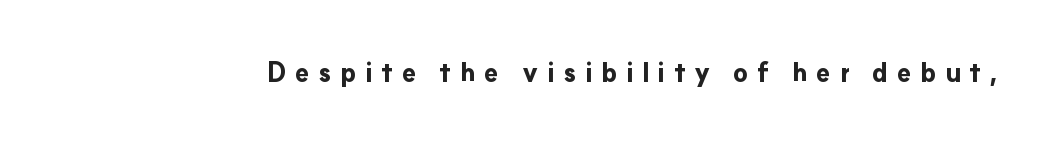
The image shows 26 px bold type, upright; set unusually wide letter spacing (+0.32 em), not underlined.
